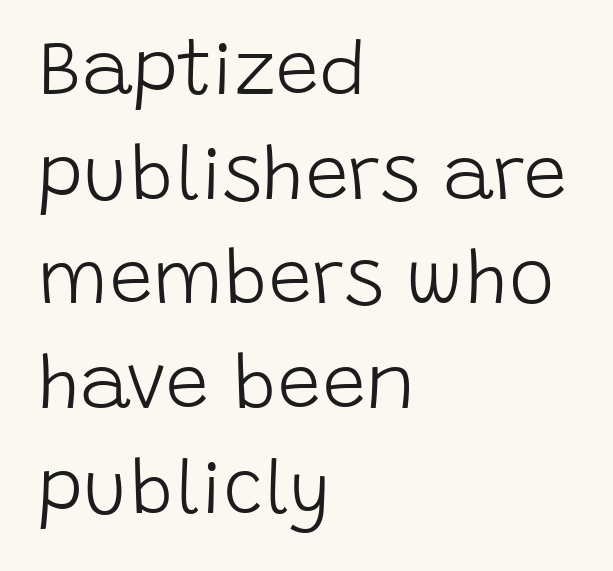
{"serif": "no", "italic": "no", "bold": "no", "weight": "light", "width": "normal", "stroke_contrast": "low", "x_height": "large", "monospaced": "no", "underline": "no", "align": "left", "line_spacing": "normal", "line_spacing_ratio": 1.36, "letter_spacing": "normal", "letter_spacing_em": 0.0, "glyph_px": 77}
